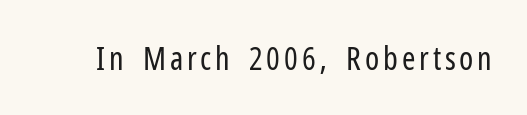
The image shows 32 px regular-weight, condensed sans-serif type, upright; set not underlined; low stroke contrast and a medium x-height.
